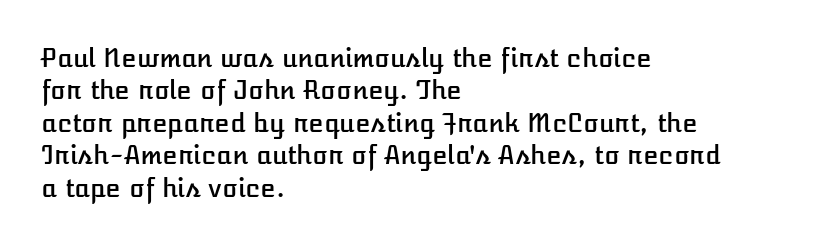
Q: Is the text italic (slanted)? A: No, it is upright.
Q: Is the text underlined? A: No.
Q: How is the paragraph aligned? A: Left-aligned.
Q: Is the spacing between letters normal or unusually wide? A: Normal.
Q: Is the spacing between lines tight, normal or loose? A: Normal.
